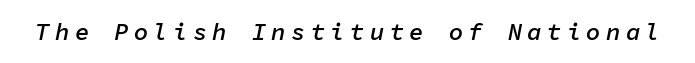
The image shows 24 px text type, italic (leaning right); set unusually wide letter spacing (+0.22 em), not underlined.
